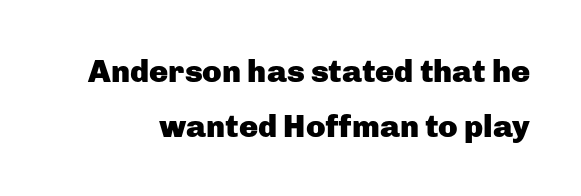
{"serif": "no", "italic": "no", "bold": "yes", "weight": "heavy", "width": "normal", "stroke_contrast": "low", "x_height": "medium", "monospaced": "no", "underline": "no", "line_spacing_ratio": 1.71, "letter_spacing": "normal", "letter_spacing_em": 0.0, "glyph_px": 32}
